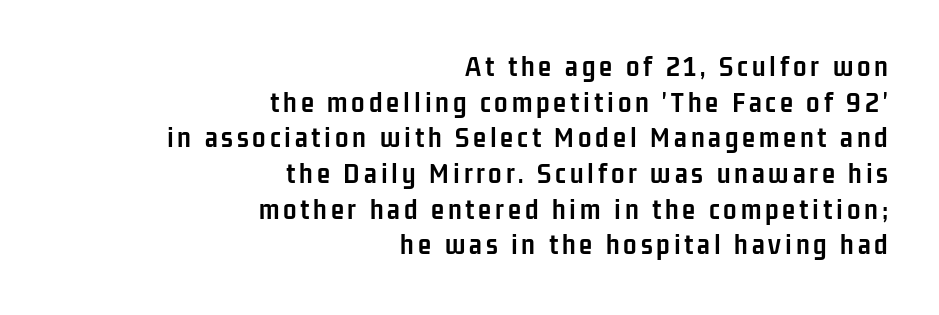
Q: Is the text bold? A: Yes.
Q: Is the text italic (slanted)? A: No, it is upright.
Q: Is the typeface a serif or a sans-serif typeface? A: Sans-serif.
Q: Is the text underlined? A: No.
Q: How is the paragraph aligned? A: Right-aligned.
Q: Width (condensed, normal, or wide)? A: Condensed.
Q: Stroke contrast? A: Low.
Q: x-height? A: Medium.
Q: Monospaced? A: No.
